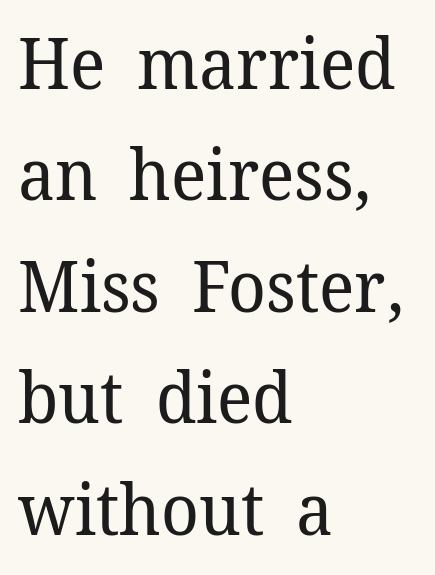
The image shows 71 px regular-weight serif type, upright; set left-aligned, normal line spacing (1.57x), normal letter spacing, not underlined; low stroke contrast and a medium x-height.
